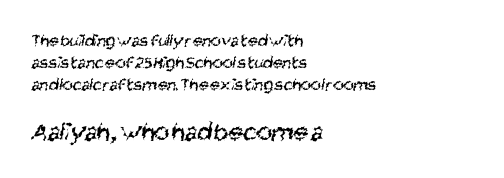
Q: Is the text bold? A: No.
Q: Is the text underlined? A: No.
Q: How is the paragraph aligned? A: Left-aligned.
Q: Is the spacing between letters normal or unusually wide? A: Normal.
Q: Which block of text is set in a larger size, the first (top) or the second (bottom)? A: The second (bottom) one.
